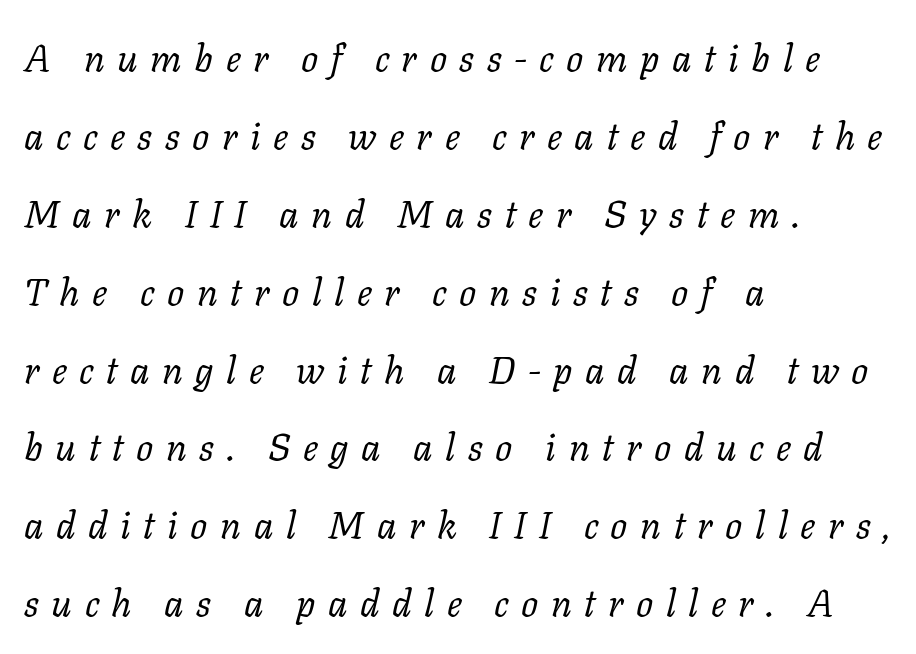
Q: Is the text bold? A: No.
Q: Is the text italic (slanted)? A: Yes, it leans right by about 11 degrees.
Q: Is the typeface a serif or a sans-serif typeface? A: Serif.
Q: Is the text underlined? A: No.
Q: How is the paragraph aligned? A: Left-aligned.
Q: Is the spacing between letters normal or unusually wide? A: Unusually wide.
Q: Is the spacing between lines tight, normal or loose? A: Loose.
Q: Width (condensed, normal, or wide)? A: Normal.
Q: Stroke contrast? A: Low.
Q: x-height? A: Medium.
Q: Monospaced? A: No.
